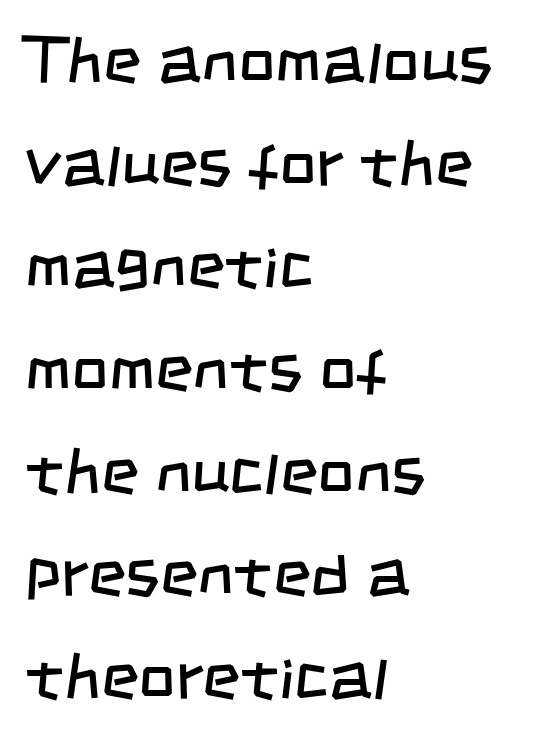
Q: Is the text bold? A: No.
Q: Is the typeface a serif or a sans-serif typeface? A: Sans-serif.
Q: Is the text underlined? A: No.
Q: How is the paragraph aligned? A: Left-aligned.
Q: Is the spacing between letters normal or unusually wide? A: Normal.
Q: Is the spacing between lines tight, normal or loose? A: Normal.
Q: Width (condensed, normal, or wide)? A: Condensed.
Q: Stroke contrast? A: Low.
Q: x-height? A: Large.
Q: Monospaced? A: No.
